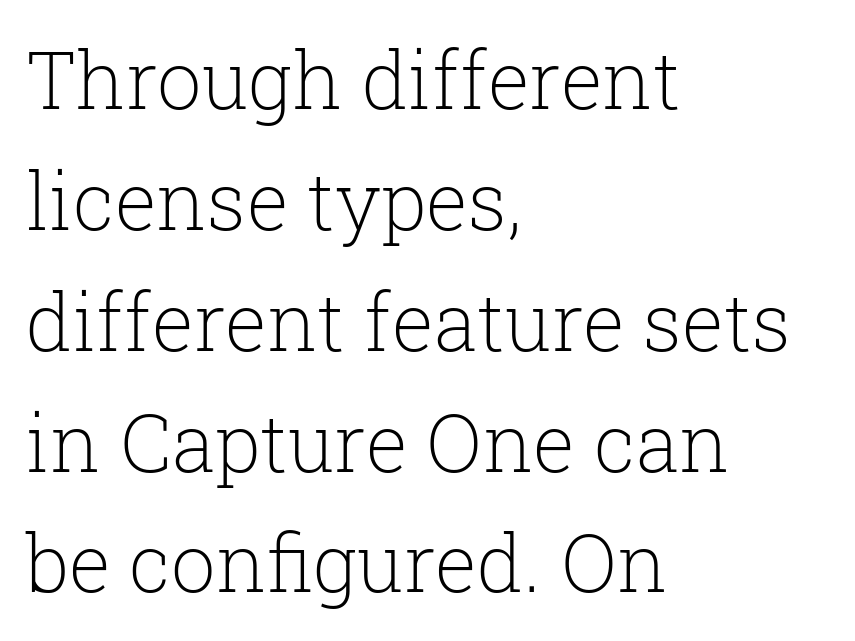
{"serif": "yes", "italic": "no", "bold": "no", "weight": "light", "width": "normal", "stroke_contrast": "low", "x_height": "medium", "monospaced": "no", "underline": "no", "align": "left", "line_spacing": "normal", "line_spacing_ratio": 1.53, "letter_spacing": "normal", "letter_spacing_em": 0.0, "glyph_px": 79}
